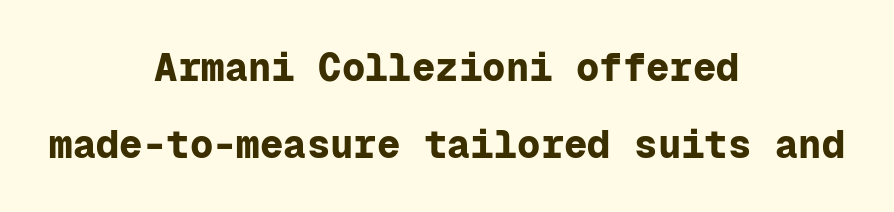
{"serif": "no", "italic": "no", "bold": "yes", "weight": "bold", "width": "normal", "stroke_contrast": "low", "x_height": "medium", "monospaced": "yes", "underline": "no", "align": "center", "line_spacing": "loose", "line_spacing_ratio": 1.98, "letter_spacing": "normal", "letter_spacing_em": 0.0, "glyph_px": 39}
